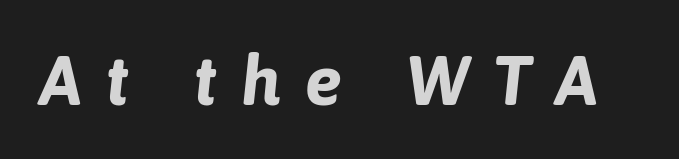
It's the slanting kind of type. Just letters on the line, the space beneath them empty. Look at the tracking — it's clearly loosened, letters drifting apart. Is the type bold? Yes — the strokes are clearly thick and heavy. Each letter keeps its own natural width here, so spacing adapts to shape.
